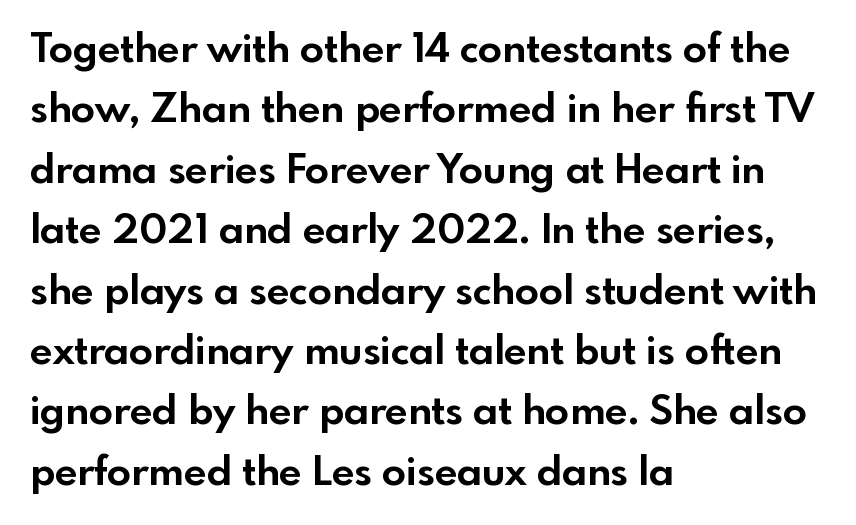
Q: Is the text bold? A: Yes.
Q: Is the text italic (slanted)? A: No, it is upright.
Q: Is the typeface a serif or a sans-serif typeface? A: Sans-serif.
Q: Is the text underlined? A: No.
Q: How is the paragraph aligned? A: Left-aligned.
Q: Is the spacing between letters normal or unusually wide? A: Normal.
Q: Is the spacing between lines tight, normal or loose? A: Normal.
Q: Width (condensed, normal, or wide)? A: Normal.
Q: x-height? A: Small.
Q: Monospaced? A: No.
